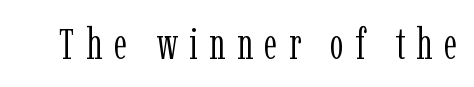
The image shows 44 px light, condensed serif type, upright; set unusually wide letter spacing (+0.26 em), not underlined; low stroke contrast and a medium x-height.
